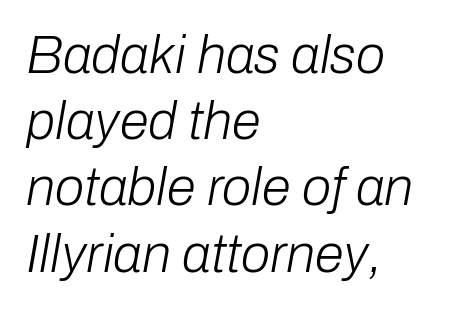
Q: Is the text bold? A: No.
Q: Is the text italic (slanted)? A: Yes, it leans right by about 10 degrees.
Q: Is the text underlined? A: No.
Q: How is the paragraph aligned? A: Left-aligned.
Q: Is the spacing between letters normal or unusually wide? A: Normal.
Q: Is the spacing between lines tight, normal or loose? A: Normal.
Q: Width (condensed, normal, or wide)? A: Normal.
Q: Stroke contrast? A: Low.
Q: x-height? A: Medium.
Q: Monospaced? A: No.
